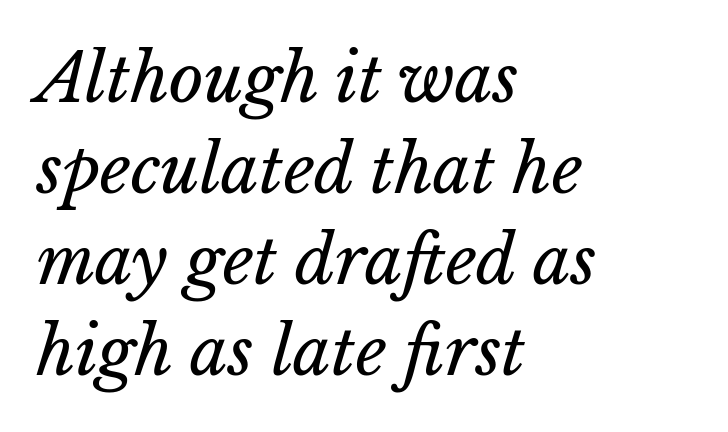
Q: Is the text bold? A: No.
Q: Is the text underlined? A: No.
Q: How is the paragraph aligned? A: Left-aligned.
Q: Is the spacing between letters normal or unusually wide? A: Normal.
Q: Is the spacing between lines tight, normal or loose? A: Normal.
Q: Width (condensed, normal, or wide)? A: Normal.
Q: Stroke contrast? A: Low.
Q: x-height? A: Medium.
Q: Monospaced? A: No.
